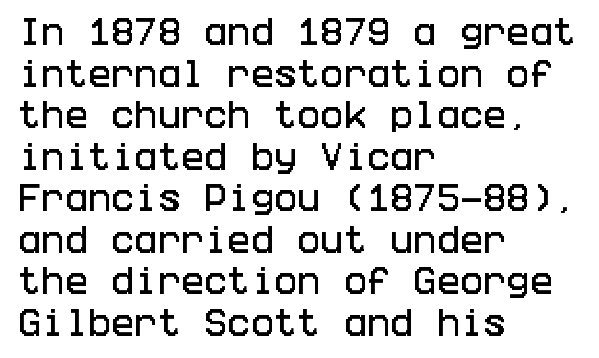
Q: Is the text italic (slanted)? A: No, it is upright.
Q: Is the typeface a serif or a sans-serif typeface? A: Sans-serif.
Q: Is the text underlined? A: No.
Q: How is the paragraph aligned? A: Left-aligned.
Q: Is the spacing between letters normal or unusually wide? A: Normal.
Q: Is the spacing between lines tight, normal or loose? A: Normal.
Q: Width (condensed, normal, or wide)? A: Condensed.
Q: Stroke contrast? A: Low.
Q: x-height? A: Large.
